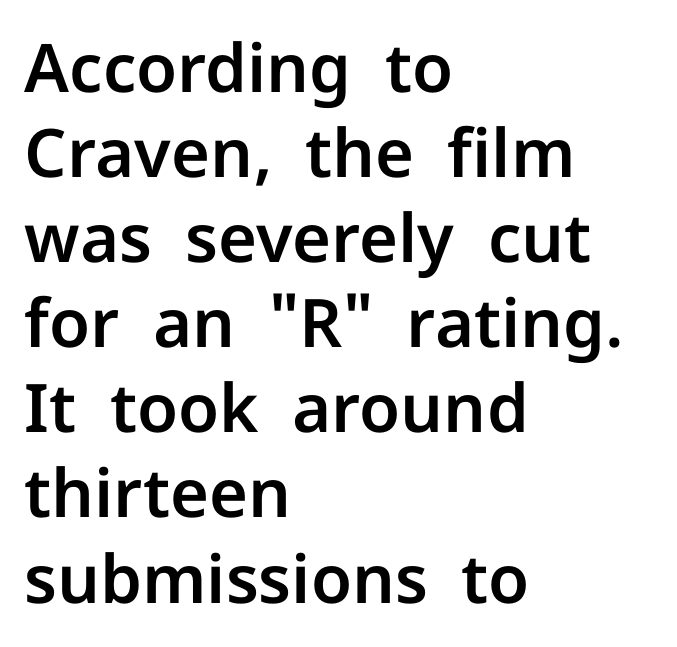
{"serif": "no", "italic": "no", "width": "normal", "stroke_contrast": "low", "x_height": "medium", "monospaced": "no", "underline": "no", "align": "left", "line_spacing": "normal", "line_spacing_ratio": 1.27, "letter_spacing": "normal", "letter_spacing_em": 0.0, "glyph_px": 67}
